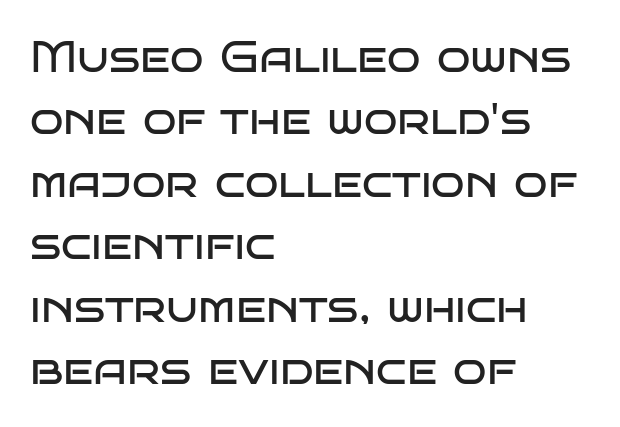
Notice how the passage keeps a crisp vertical edge on the left only. How would I describe the line gaps? Plain and ordinary. No word sits above an underline. Each letter keeps its own natural width here, so spacing adapts to shape.
